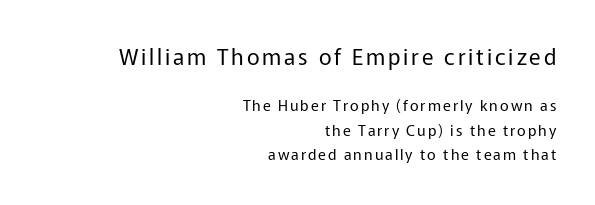
Q: Is the text bold? A: No.
Q: Is the text italic (slanted)? A: No, it is upright.
Q: Is the text underlined? A: No.
Q: How is the paragraph aligned? A: Right-aligned.
Q: Is the spacing between lines tight, normal or loose? A: Normal.
Q: Which block of text is set in a larger size, the first (top) or the second (bottom)? A: The first (top) one.
